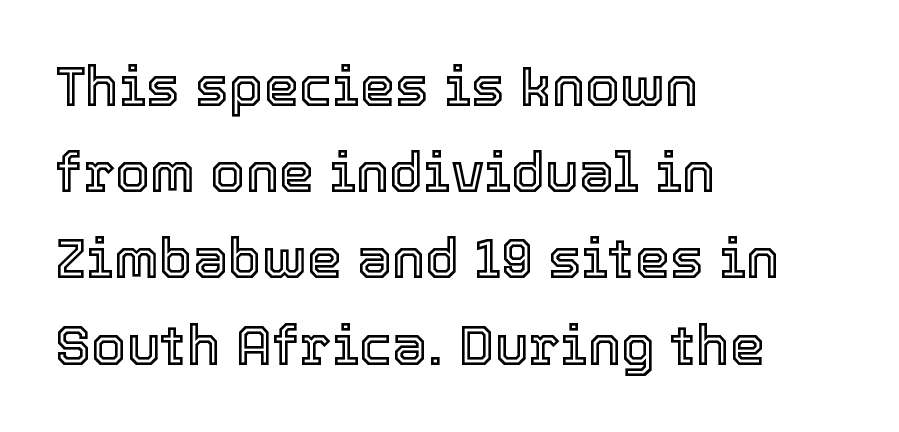
The image shows 56 px text type, upright; set left-aligned, normal line spacing (1.54x), normal letter spacing, not underlined; a medium x-height.
